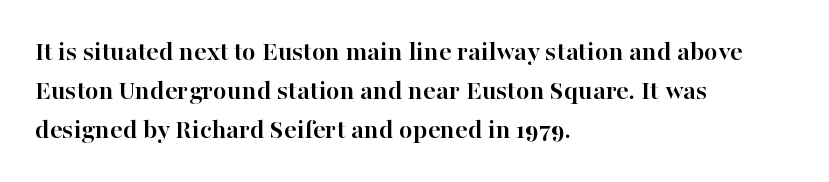
Q: Is the text bold? A: Yes.
Q: Is the text italic (slanted)? A: No, it is upright.
Q: Is the typeface a serif or a sans-serif typeface? A: Serif.
Q: Is the text underlined? A: No.
Q: How is the paragraph aligned? A: Left-aligned.
Q: Is the spacing between letters normal or unusually wide? A: Normal.
Q: Is the spacing between lines tight, normal or loose? A: Normal.
Q: Width (condensed, normal, or wide)? A: Normal.
Q: Stroke contrast? A: High.
Q: x-height? A: Medium.
Q: Monospaced? A: No.
